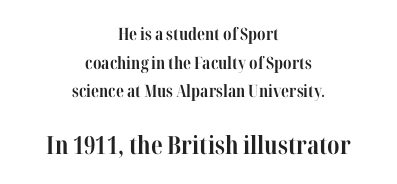
The image shows 25 px bold type, upright; set centered, normal line spacing (1.69x), normal letter spacing, not underlined; the second (bottom) block is 1.47x larger.
